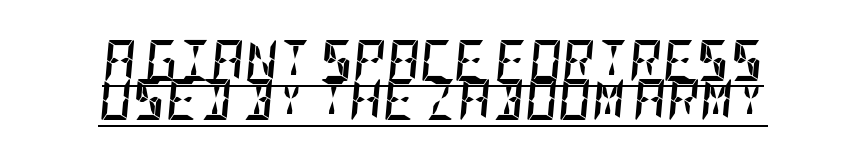
The image shows 41 px semibold, condensed type, italic (leaning right); set tight line spacing (0.96x), normal letter spacing, underlined; low stroke contrast and a large x-height.
